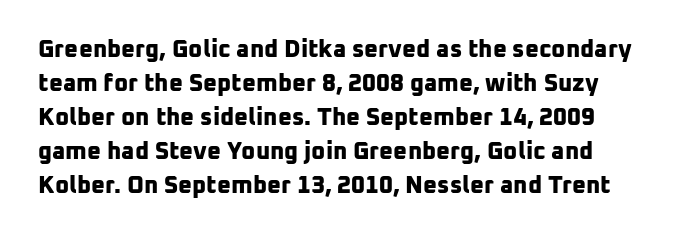
Q: Is the text bold? A: Yes.
Q: Is the text underlined? A: No.
Q: Is the spacing between letters normal or unusually wide? A: Normal.
Q: Is the spacing between lines tight, normal or loose? A: Normal.
